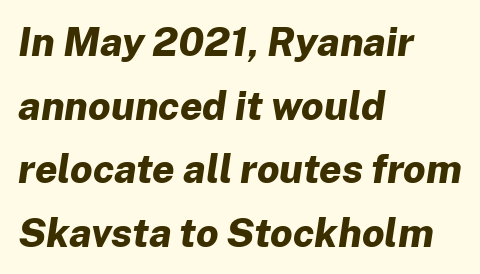
Q: Is the text bold? A: Yes.
Q: Is the text italic (slanted)? A: Yes, it leans right by about 8 degrees.
Q: Is the text underlined? A: No.
Q: How is the paragraph aligned? A: Left-aligned.
Q: Is the spacing between letters normal or unusually wide? A: Normal.
Q: Is the spacing between lines tight, normal or loose? A: Normal.
Q: Width (condensed, normal, or wide)? A: Normal.
Q: Stroke contrast? A: Low.
Q: x-height? A: Medium.
Q: Monospaced? A: No.
